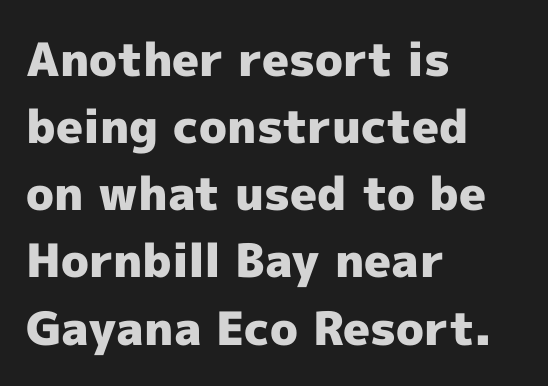
The image shows 46 px heavy sans-serif type, upright; set left-aligned, normal line spacing (1.46x), normal letter spacing, not underlined; a medium x-height.
